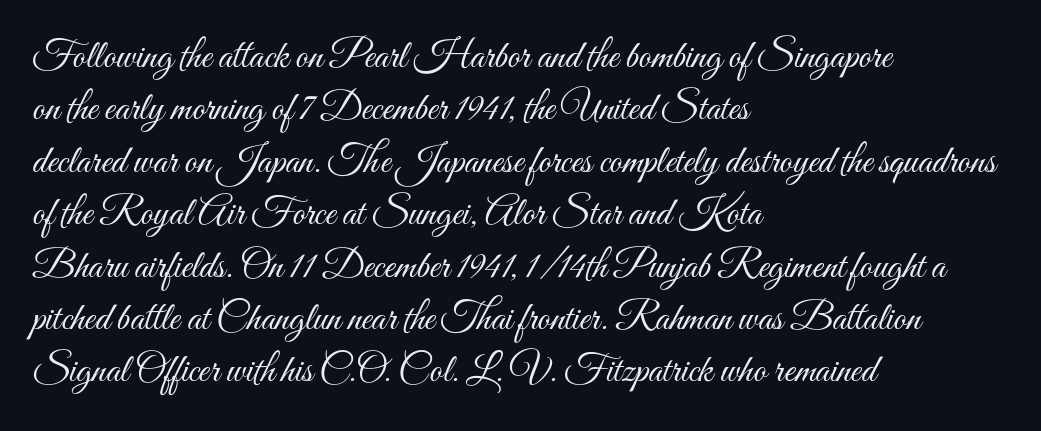
Q: Is the text bold? A: No.
Q: Is the text italic (slanted)? A: Yes.
Q: Is the text underlined? A: No.
Q: How is the paragraph aligned? A: Left-aligned.
Q: Is the spacing between letters normal or unusually wide? A: Normal.
Q: Is the spacing between lines tight, normal or loose? A: Normal.
Q: Width (condensed, normal, or wide)? A: Condensed.
Q: Stroke contrast? A: Medium.
Q: x-height? A: Small.
Q: Monospaced? A: No.
